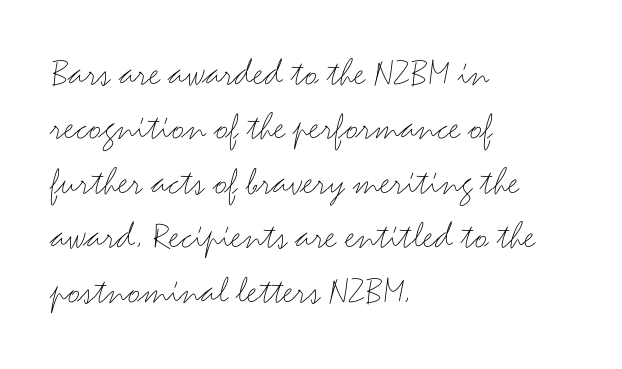
Q: Is the text bold? A: No.
Q: Is the text italic (slanted)? A: Yes.
Q: Is the typeface a serif or a sans-serif typeface? A: Sans-serif.
Q: Is the text underlined? A: No.
Q: How is the paragraph aligned? A: Left-aligned.
Q: Is the spacing between letters normal or unusually wide? A: Normal.
Q: Is the spacing between lines tight, normal or loose? A: Normal.
Q: Width (condensed, normal, or wide)? A: Wide.
Q: Stroke contrast? A: Medium.
Q: x-height? A: Small.
Q: Monospaced? A: No.
